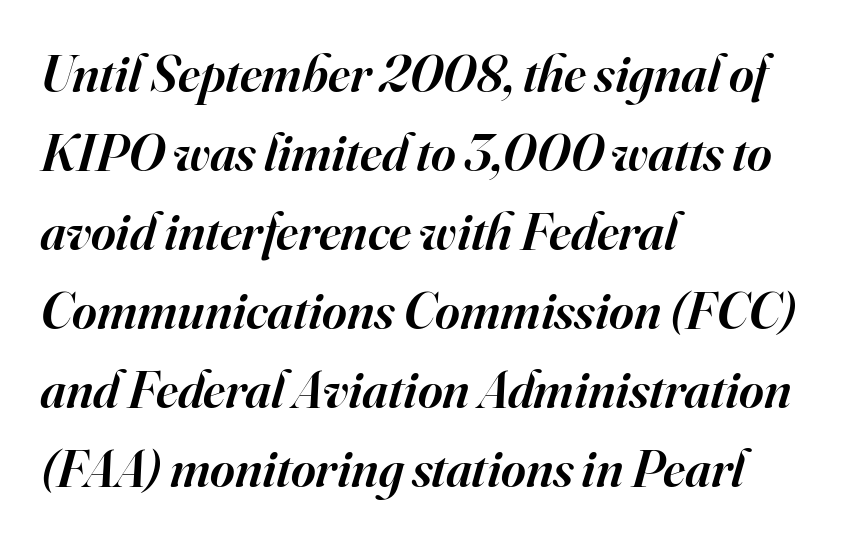
The image shows 53 px semibold serif type, italic (leaning right); set left-aligned, normal line spacing (1.49x), normal letter spacing, not underlined; high stroke contrast and a small x-height.
